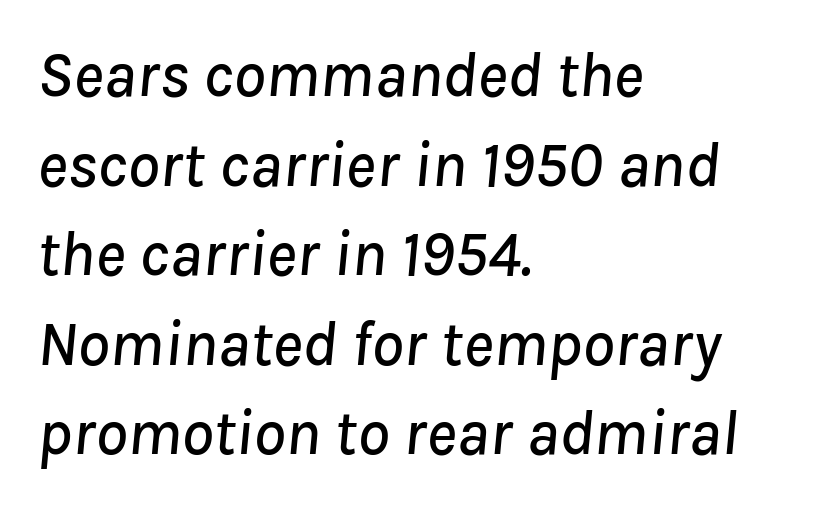
{"italic": "yes", "lean": "right", "slant_degrees": 8, "width": "normal", "stroke_contrast": "low", "x_height": "medium", "monospaced": "no", "underline": "no", "align": "left", "line_spacing": "normal", "line_spacing_ratio": 1.4, "letter_spacing": "normal", "letter_spacing_em": 0.0, "glyph_px": 64}
